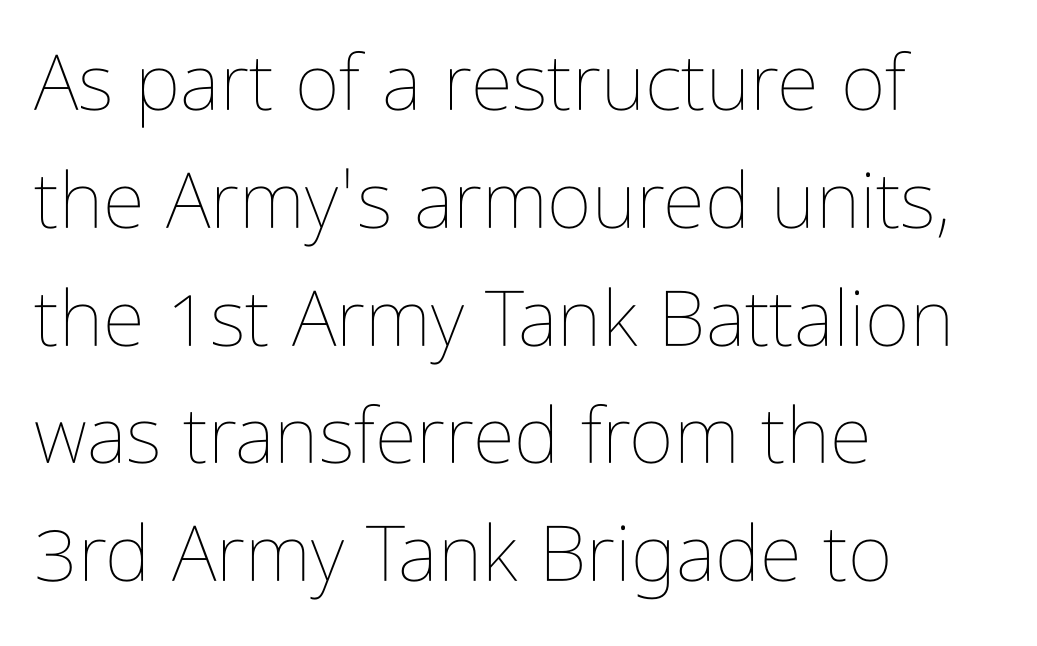
The image shows 77 px thin, condensed type, upright; set left-aligned, normal line spacing (1.53x), normal letter spacing, not underlined; low stroke contrast and a medium x-height.
